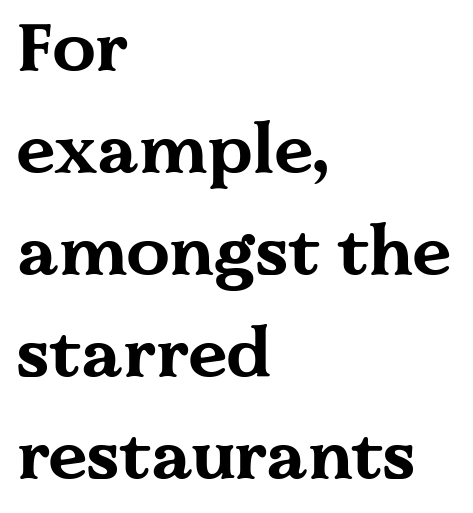
The image shows 69 px bold, wide serif type, upright; set left-aligned, normal line spacing (1.48x), normal letter spacing, not underlined; medium stroke contrast and a medium x-height.
